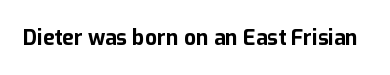
The letterforms sit shoulder to shoulder at normal distance. These lines were composed using upright roman letters. Check the space under the baseline: it is left empty. The sample has been set heavy, in full bold.
